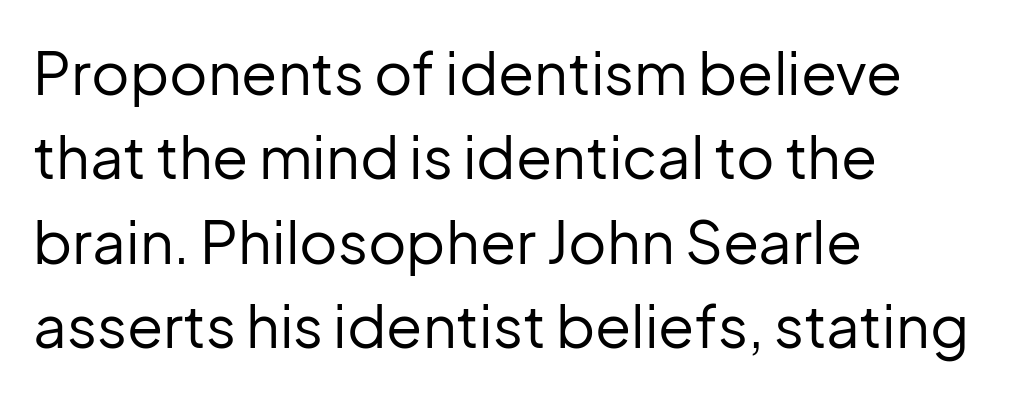
{"serif": "no", "italic": "no", "bold": "no", "weight": "regular", "width": "normal", "stroke_contrast": "low", "x_height": "medium", "monospaced": "no", "underline": "no", "align": "left", "line_spacing": "normal", "line_spacing_ratio": 1.43, "letter_spacing": "normal", "letter_spacing_em": 0.0, "glyph_px": 59}
